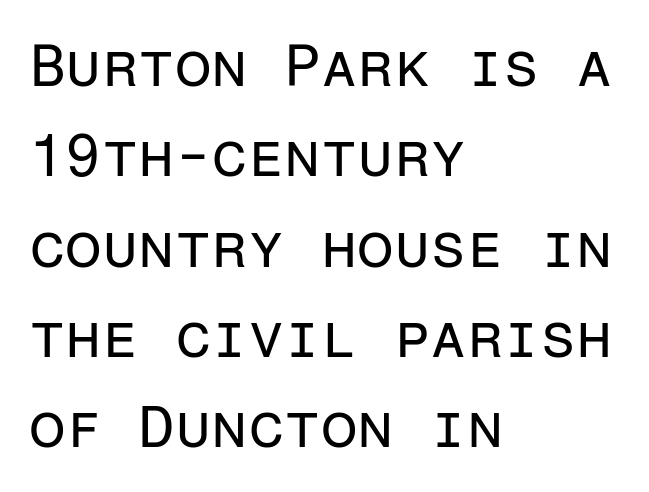
{"serif": "no", "italic": "no", "bold": "no", "weight": "regular", "width": "normal", "stroke_contrast": "low", "x_height": "medium", "monospaced": "yes", "underline": "no", "align": "left", "line_spacing": "normal", "line_spacing_ratio": 1.53, "letter_spacing": "normal", "letter_spacing_em": 0.0, "glyph_px": 59}
